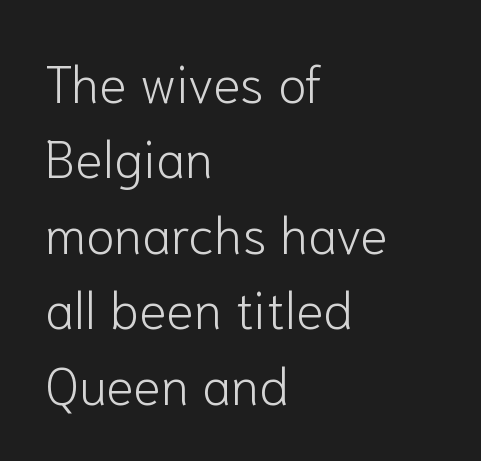
{"serif": "no", "italic": "no", "bold": "no", "weight": "light", "width": "normal", "stroke_contrast": "low", "x_height": "medium", "monospaced": "no", "underline": "no", "align": "left", "line_spacing": "normal", "line_spacing_ratio": 1.45, "letter_spacing": "normal", "letter_spacing_em": 0.0, "glyph_px": 52}
